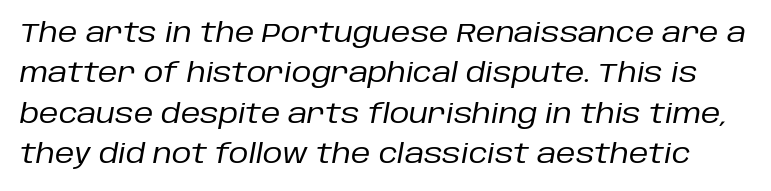
{"italic": "yes", "lean": "right", "slant_degrees": 10, "bold": "no", "underline": "no", "line_spacing": "normal", "line_spacing_ratio": 1.5, "letter_spacing": "normal", "letter_spacing_em": 0.0, "glyph_px": 27}
